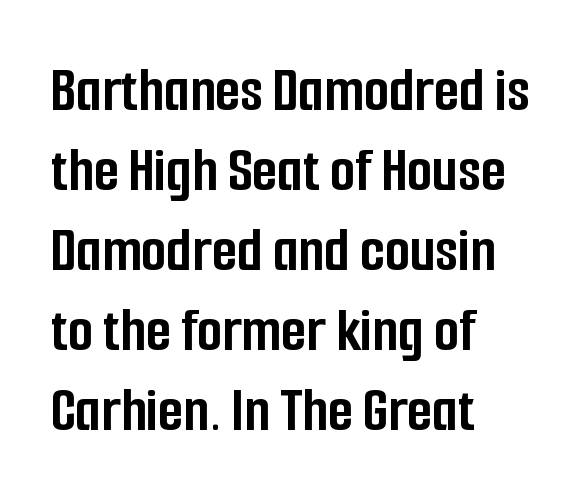
The image shows 65 px semibold, condensed sans-serif type, upright; set left-aligned, line spacing 1.23x, normal letter spacing, not underlined; low stroke contrast and a medium x-height.
